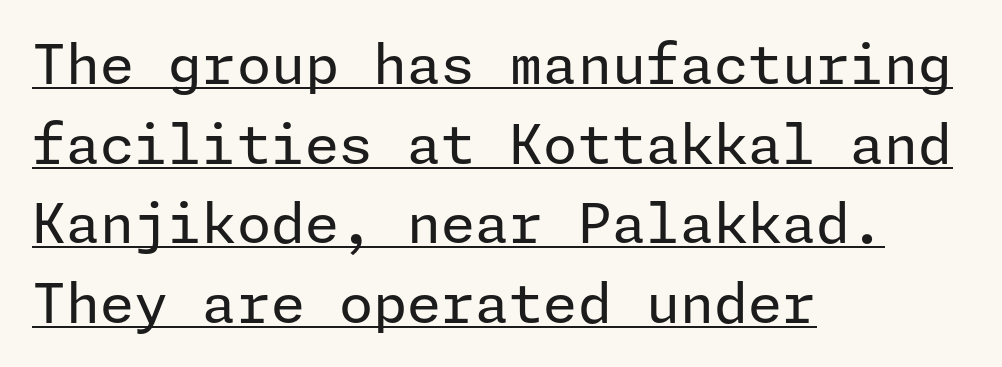
{"serif": "no", "italic": "no", "bold": "no", "weight": "regular", "width": "normal", "stroke_contrast": "low", "x_height": "medium", "underline": "yes", "align": "left", "line_spacing": "normal", "line_spacing_ratio": 1.45, "letter_spacing": "normal", "letter_spacing_em": 0.0, "glyph_px": 55}
